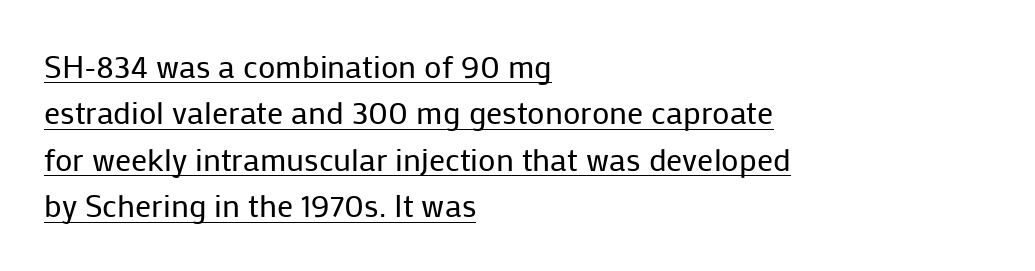
{"serif": "no", "italic": "no", "bold": "no", "weight": "regular", "width": "normal", "stroke_contrast": "low", "x_height": "medium", "monospaced": "no", "underline": "yes", "align": "left", "line_spacing": "normal", "line_spacing_ratio": 1.45, "letter_spacing": "normal", "letter_spacing_em": 0.0, "glyph_px": 32}
